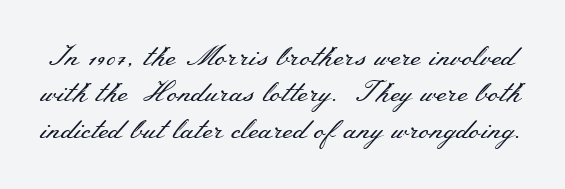
{"serif": "yes", "bold": "no", "weight": "regular", "width": "wide", "stroke_contrast": "medium", "x_height": "small", "monospaced": "no", "underline": "no", "line_spacing": "normal", "line_spacing_ratio": 1.3, "letter_spacing": "normal", "letter_spacing_em": 0.0, "glyph_px": 28}
